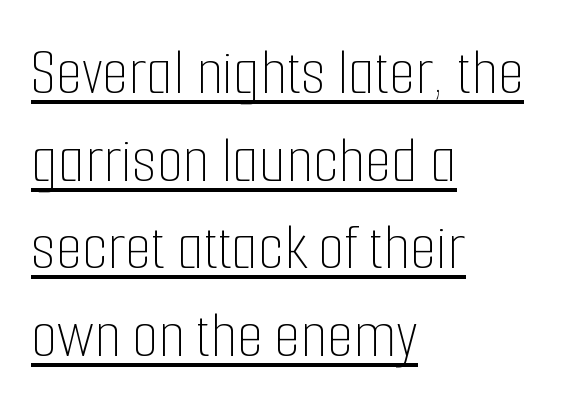
The image shows 68 px thin, condensed type, upright; set left-aligned, normal line spacing (1.29x), normal letter spacing, underlined; low stroke contrast and a medium x-height.
